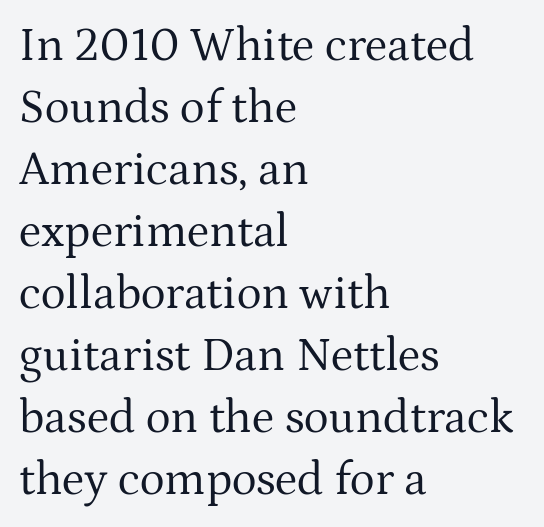
The image shows 47 px regular-weight serif type, upright; set left-aligned, normal line spacing (1.32x), normal letter spacing, not underlined; medium stroke contrast and a medium x-height.
